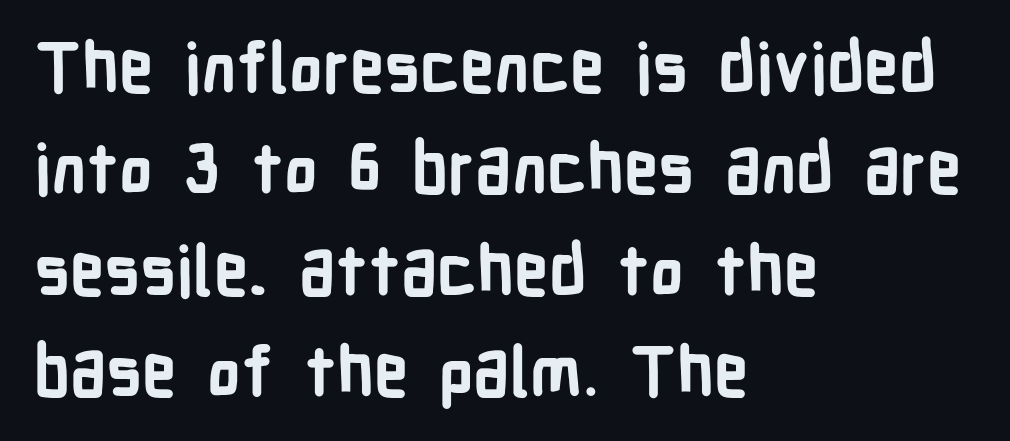
If you measured baseline to baseline, you'd find a middling distance. Unlike a traditional serif, this face leaves its strokes unadorned. The strokes are fattened all the way to bold. The setting favours the left margin, as ordinary paragraphs usually do. Bare-footed words on every line.
